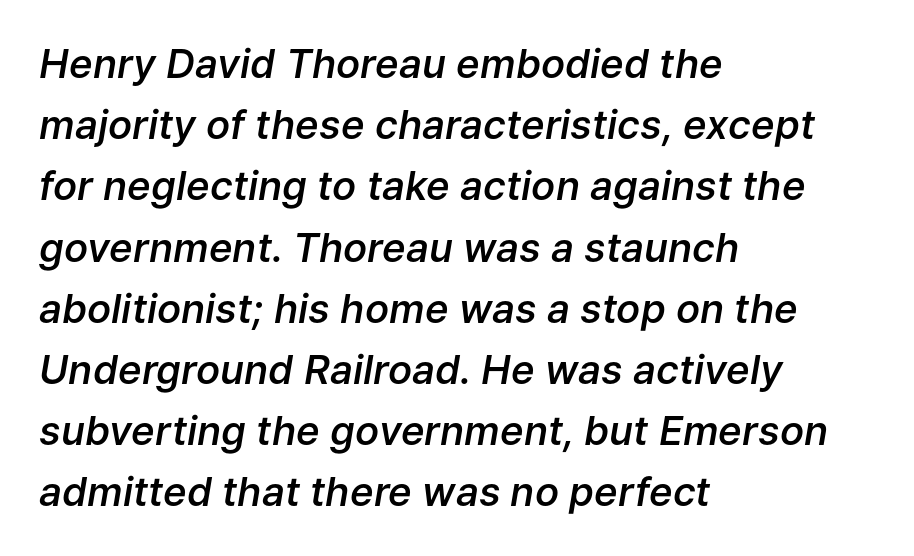
{"italic": "yes", "lean": "right", "slant_degrees": 9, "bold": "semi", "weight": "semibold", "width": "normal", "stroke_contrast": "low", "x_height": "medium", "monospaced": "no", "underline": "no", "align": "left", "line_spacing": "normal", "line_spacing_ratio": 1.53, "letter_spacing": "normal", "letter_spacing_em": 0.0, "glyph_px": 40}
